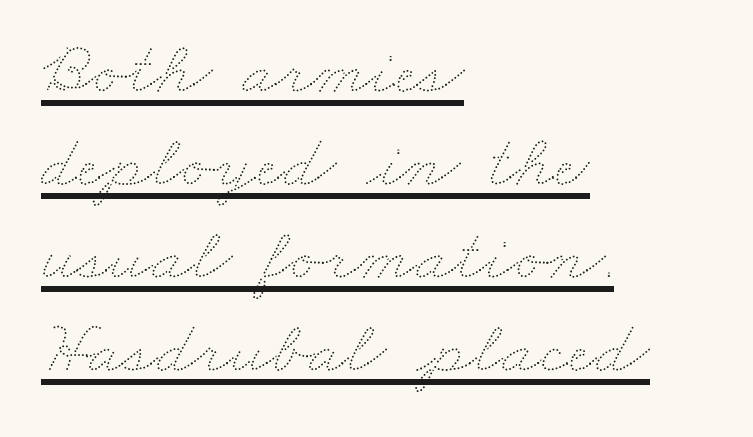
{"bold": "no", "weight": "thin", "width": "wide", "stroke_contrast": "medium", "x_height": "small", "monospaced": "no", "underline": "yes", "align": "left", "line_spacing_ratio": 1.24, "letter_spacing": "normal", "letter_spacing_em": 0.0, "glyph_px": 75}
